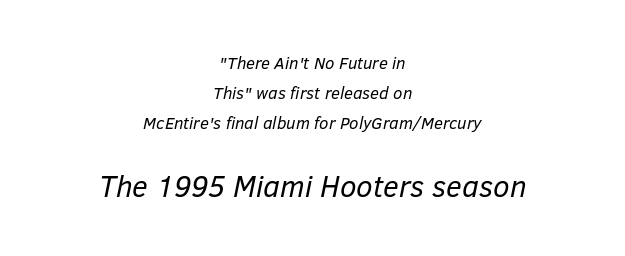
Q: Is the text bold? A: No.
Q: Is the text italic (slanted)? A: Yes, it leans right by about 12 degrees.
Q: Is the text underlined? A: No.
Q: How is the paragraph aligned? A: Centered.
Q: Is the spacing between letters normal or unusually wide? A: Normal.
Q: Which block of text is set in a larger size, the first (top) or the second (bottom)? A: The second (bottom) one.
Q: Width (condensed, normal, or wide)? A: Normal.
Q: Stroke contrast? A: Low.
Q: x-height? A: Medium.
Q: Monospaced? A: No.
